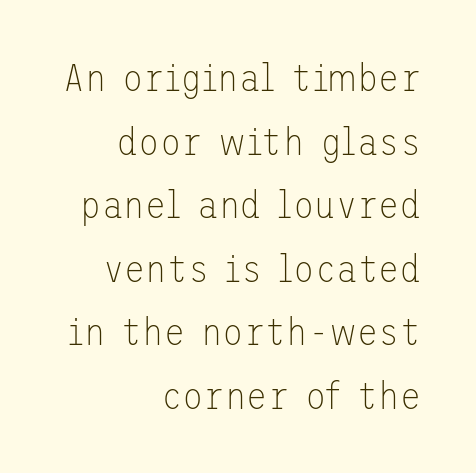
Q: Is the text bold? A: No.
Q: Is the text italic (slanted)? A: No, it is upright.
Q: Is the typeface a serif or a sans-serif typeface? A: Sans-serif.
Q: Is the text underlined? A: No.
Q: How is the paragraph aligned? A: Right-aligned.
Q: Is the spacing between letters normal or unusually wide? A: Normal.
Q: Is the spacing between lines tight, normal or loose? A: Normal.
Q: Width (condensed, normal, or wide)? A: Normal.
Q: Stroke contrast? A: Low.
Q: x-height? A: Medium.
